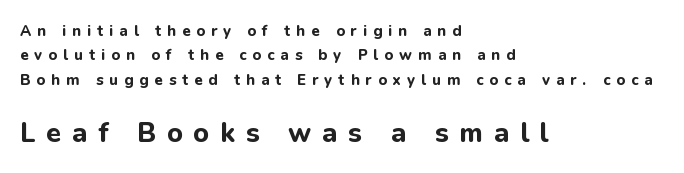
Heft: maximum for text — a bold. The words here are not underlined. The designer gave the closing block more size than the opening block. The letterforms stand isolated, each surrounded by extra space. Evenly set lines give the paragraph a standard silhouette. It's the straight-up-and-down kind of type.
